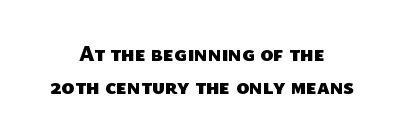
{"bold": "yes", "underline": "no", "align": "center", "line_spacing": "normal", "line_spacing_ratio": 1.52, "letter_spacing": "normal", "letter_spacing_em": 0.0, "glyph_px": 22}
